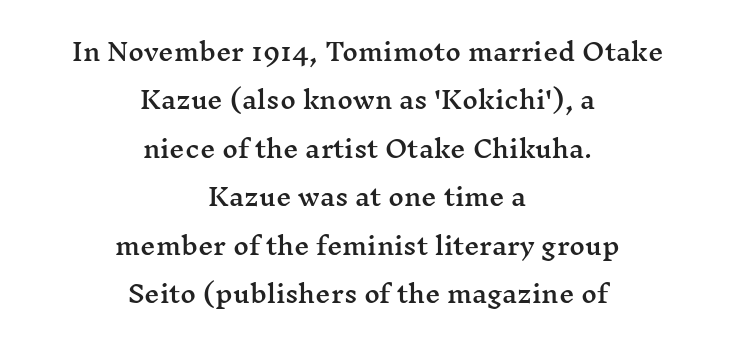
The image shows 24 px text type, upright; set centered, loose line spacing (2.02x), normal letter spacing, not underlined.
